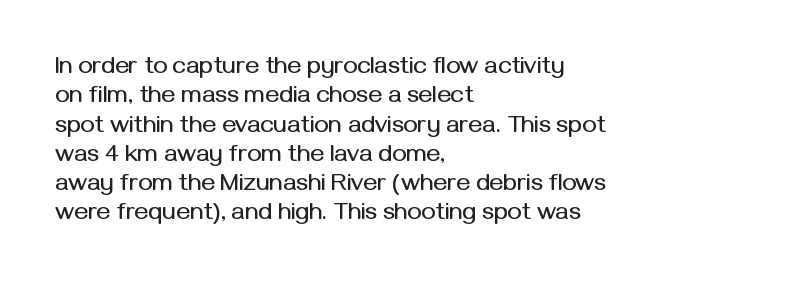
The image shows 24 px text type, upright; set left-aligned, line spacing 1.22x, normal letter spacing, not underlined.
